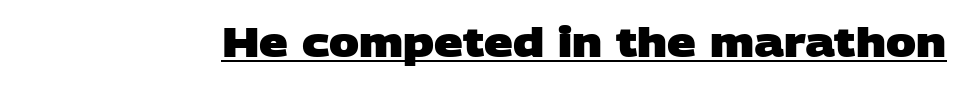
{"serif": "no", "bold": "yes", "weight": "heavy", "width": "wide", "stroke_contrast": "low", "x_height": "large", "monospaced": "no", "underline": "yes", "letter_spacing": "normal", "letter_spacing_em": 0.0, "glyph_px": 40}
